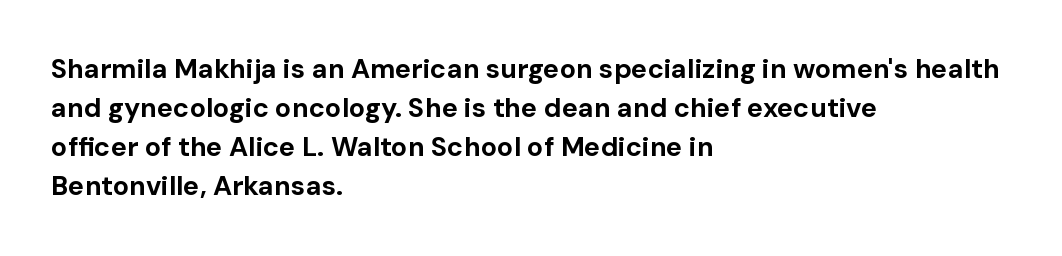
The typography opts for an upright posture over an oblique one. The face used here has the dense, thick strokes of a bold. Words float on clear page, feet unadorned. The typesetter chose a ragged-right arrangement here.
